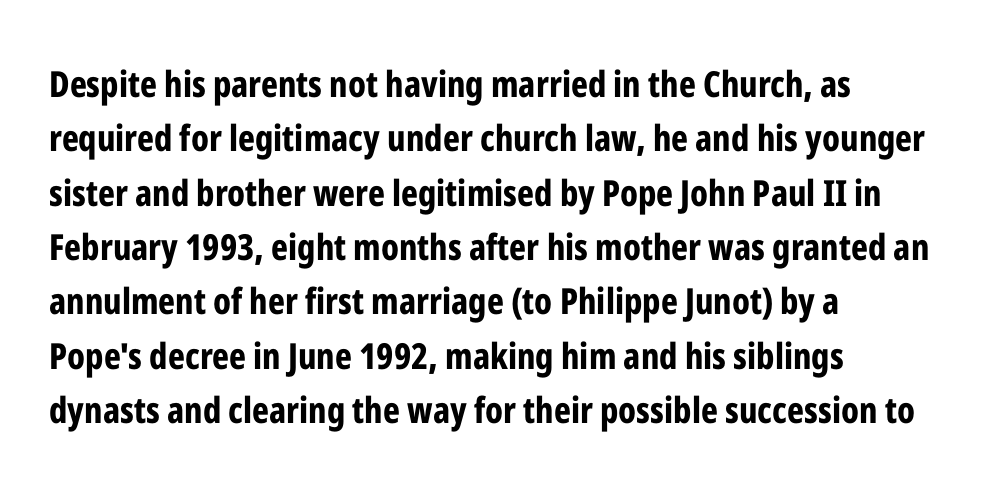
{"serif": "no", "italic": "no", "bold": "yes", "weight": "bold", "width": "condensed", "stroke_contrast": "low", "x_height": "medium", "monospaced": "no", "underline": "no", "align": "left", "line_spacing": "normal", "line_spacing_ratio": 1.51, "letter_spacing": "normal", "letter_spacing_em": 0.0, "glyph_px": 36}
